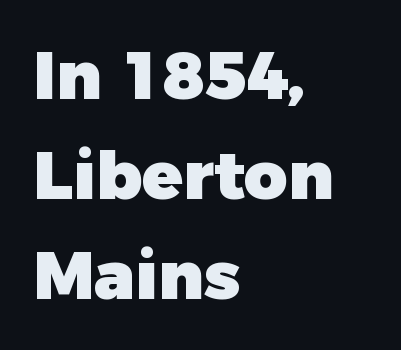
{"serif": "no", "italic": "no", "bold": "yes", "weight": "heavy", "width": "normal", "stroke_contrast": "low", "x_height": "medium", "monospaced": "no", "underline": "no", "align": "left", "line_spacing": "normal", "line_spacing_ratio": 1.49, "letter_spacing": "normal", "letter_spacing_em": 0.0, "glyph_px": 67}
